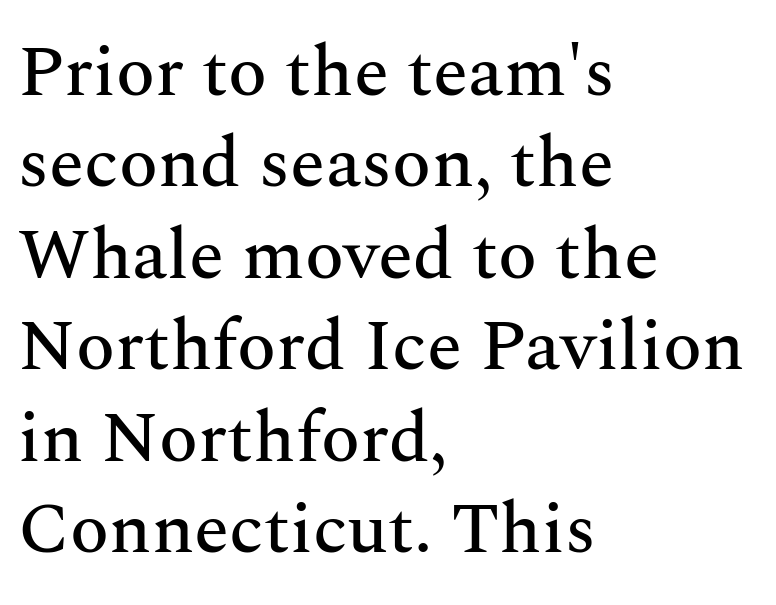
Q: Is the text italic (slanted)? A: No, it is upright.
Q: Is the typeface a serif or a sans-serif typeface? A: Serif.
Q: Is the text underlined? A: No.
Q: How is the paragraph aligned? A: Left-aligned.
Q: Is the spacing between letters normal or unusually wide? A: Normal.
Q: Is the spacing between lines tight, normal or loose? A: Normal.
Q: Width (condensed, normal, or wide)? A: Normal.
Q: Stroke contrast? A: Medium.
Q: x-height? A: Medium.
Q: Monospaced? A: No.
